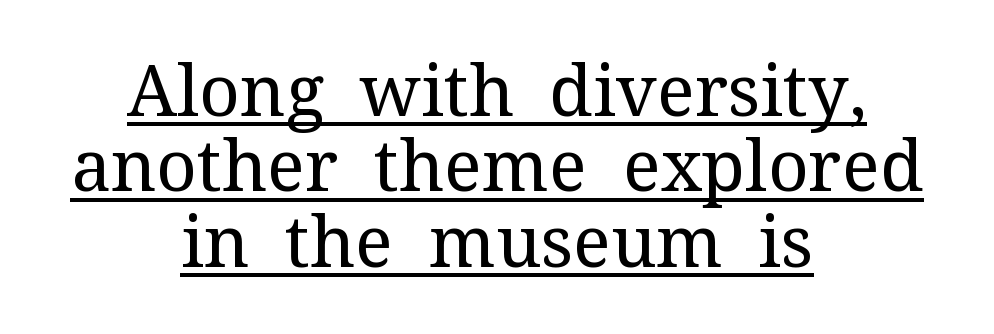
{"serif": "yes", "italic": "no", "bold": "no", "weight": "regular", "width": "normal", "stroke_contrast": "medium", "x_height": "medium", "monospaced": "no", "underline": "yes", "align": "center", "line_spacing": "tight", "line_spacing_ratio": 1.06, "letter_spacing": "normal", "letter_spacing_em": 0.0, "glyph_px": 71}
